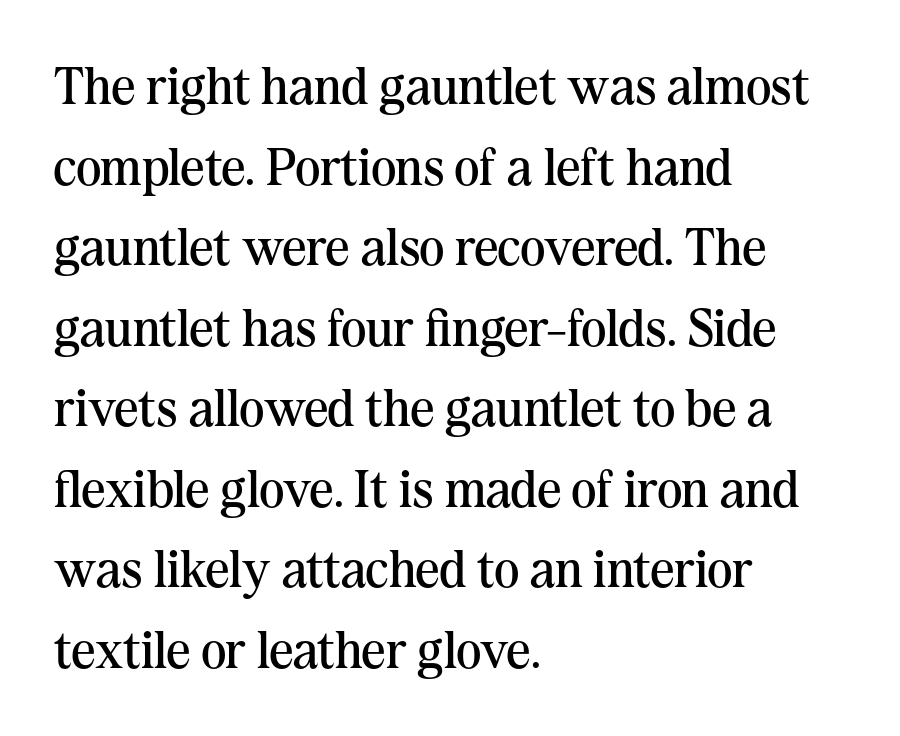
Here the designer chose a conventional face with non-uniform glyph widths. Heft: none added — not bold. The letters stand straight up with perfectly vertical stems. This sample uses a serif face. Beneath every word, the page is bare. Each line starts at the same left margin while the right side varies.
